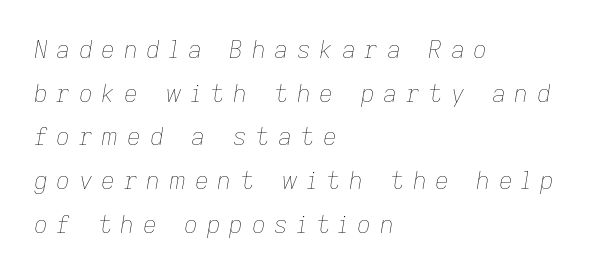
Yep, that's italic — everything's leaning. Think standard paragraph weight, or any step lighter than that. Every row of glyphs begins at an identical x-position on the left. The space beneath each line is pristine and unruled. The tracking reads as deliberately expanded to a designer's eye.
